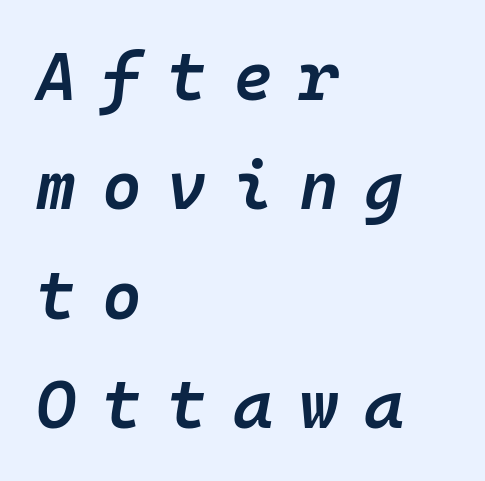
Slant detected: the letters are inclined. Its strokes are somewhat broadened, the hallmark of semibold type. If you measured baseline to baseline, you'd find a middling distance. Compared with a centered layout, this one pins lines to the left instead. Do the characters align in a grid? Yes, the font is monospaced. The area under the type is left untouched.
